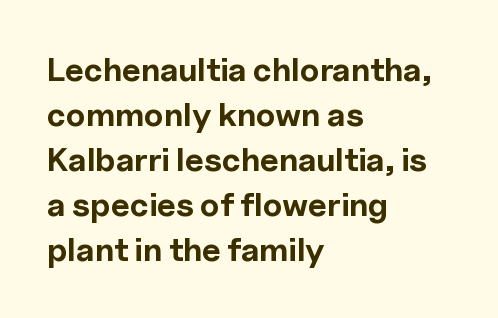
Q: Is the text bold? A: Yes.
Q: Is the text italic (slanted)? A: No, it is upright.
Q: Is the typeface a serif or a sans-serif typeface? A: Sans-serif.
Q: Is the text underlined? A: No.
Q: How is the paragraph aligned? A: Left-aligned.
Q: Is the spacing between letters normal or unusually wide? A: Normal.
Q: Is the spacing between lines tight, normal or loose? A: Normal.
Q: Width (condensed, normal, or wide)? A: Normal.
Q: x-height? A: Medium.
Q: Monospaced? A: No.
